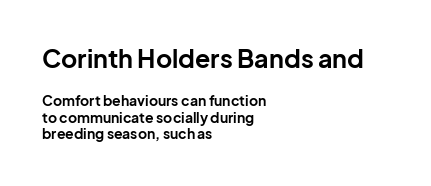
The designer gave the opening block more size than the closing block. Designer's note — italics off, roman on. Descenders hang freely into open space. Alignment: flush left. Typesetter's note: full bold, strokes at maximum text heaviness. What stands out about the letter spacing? Nothing — it is the standard amount.
